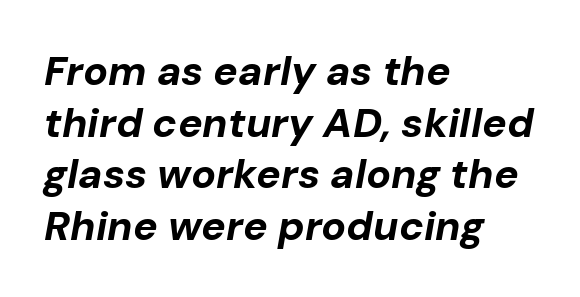
Q: Is the text bold? A: Yes.
Q: Is the text italic (slanted)? A: Yes, it leans right by about 10 degrees.
Q: Is the text underlined? A: No.
Q: How is the paragraph aligned? A: Left-aligned.
Q: Is the spacing between letters normal or unusually wide? A: Normal.
Q: Is the spacing between lines tight, normal or loose? A: Normal.
Q: Width (condensed, normal, or wide)? A: Normal.
Q: Stroke contrast? A: Low.
Q: x-height? A: Medium.
Q: Monospaced? A: No.
